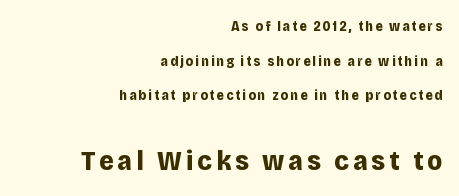
{"serif": "no", "italic": "no", "bold": "yes", "weight": "bold", "width": "normal", "stroke_contrast": "low", "x_height": "large", "monospaced": "no", "underline": "no", "align": "right", "line_spacing": "loose", "line_spacing_ratio": 2.47, "larger_block": "second", "size_ratio": 2.0, "glyph_px": 28}
